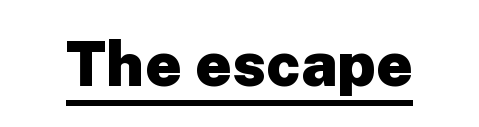
Q: Is the text bold? A: Yes.
Q: Is the text italic (slanted)? A: No, it is upright.
Q: Is the typeface a serif or a sans-serif typeface? A: Sans-serif.
Q: Is the text underlined? A: Yes.
Q: Is the spacing between letters normal or unusually wide? A: Normal.
Q: Width (condensed, normal, or wide)? A: Normal.
Q: Stroke contrast? A: Low.
Q: x-height? A: Medium.
Q: Monospaced? A: No.
